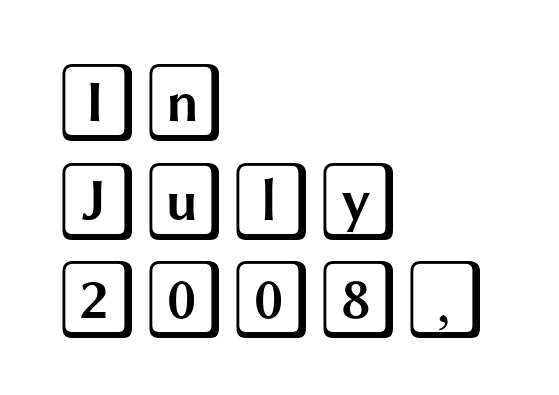
Q: Is the text italic (slanted)? A: No, it is upright.
Q: Is the text underlined? A: No.
Q: How is the paragraph aligned? A: Left-aligned.
Q: Is the spacing between letters normal or unusually wide? A: Normal.
Q: Is the spacing between lines tight, normal or loose? A: Normal.
Q: Width (condensed, normal, or wide)? A: Wide.
Q: x-height? A: Large.
